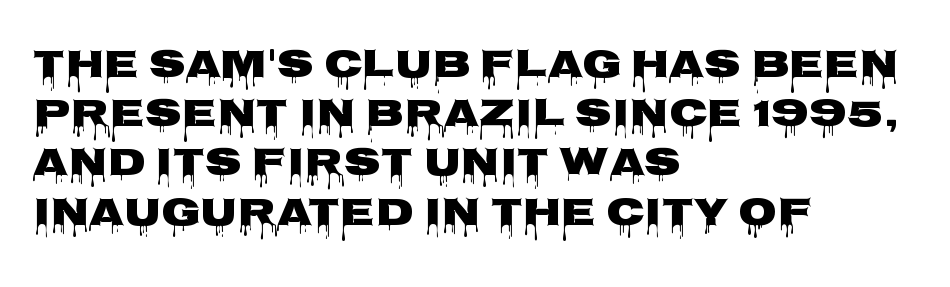
Anything drawn beneath the words? Only blank space. Casual observation: everything's shoved over to the left. Do the characters align in a grid? No, the font is proportional. The type sits square on the baseline with zero lean. Heavy-handed strokes throughout: this text is bold.
